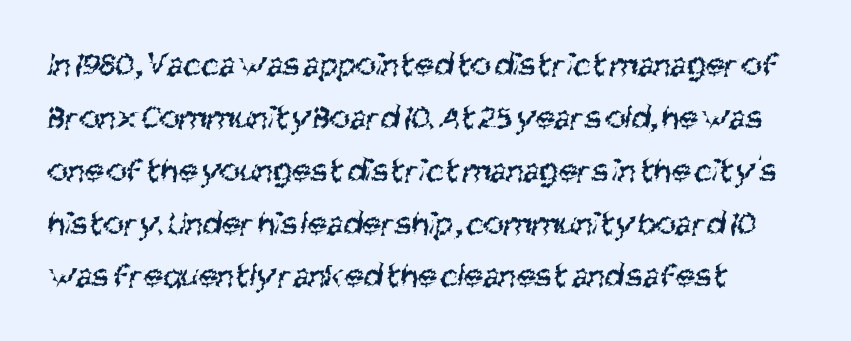
Q: Is the text bold? A: No.
Q: Is the typeface a serif or a sans-serif typeface? A: Sans-serif.
Q: Is the text underlined? A: No.
Q: How is the paragraph aligned? A: Left-aligned.
Q: Is the spacing between letters normal or unusually wide? A: Normal.
Q: Is the spacing between lines tight, normal or loose? A: Normal.
Q: Width (condensed, normal, or wide)? A: Condensed.
Q: Stroke contrast? A: Medium.
Q: x-height? A: Large.
Q: Monospaced? A: No.
